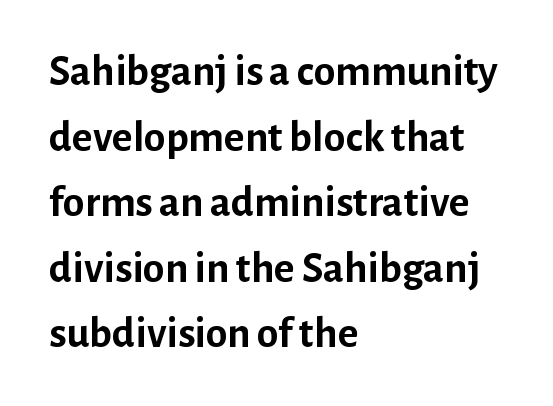
{"serif": "no", "italic": "no", "bold": "yes", "weight": "semibold", "width": "normal", "stroke_contrast": "low", "x_height": "medium", "monospaced": "no", "underline": "no", "align": "left", "line_spacing": "normal", "line_spacing_ratio": 1.49, "letter_spacing": "normal", "letter_spacing_em": 0.0, "glyph_px": 44}
